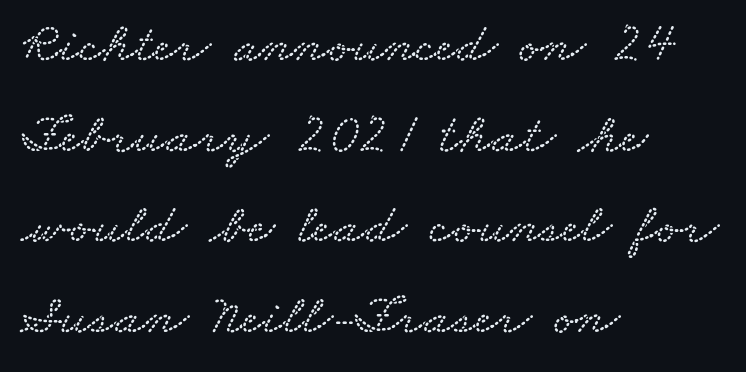
Q: Is the text underlined? A: No.
Q: How is the paragraph aligned? A: Left-aligned.
Q: Is the spacing between letters normal or unusually wide? A: Normal.
Q: Is the spacing between lines tight, normal or loose? A: Normal.
Q: Width (condensed, normal, or wide)? A: Wide.
Q: Stroke contrast? A: Low.
Q: x-height? A: Small.
Q: Monospaced? A: No.
